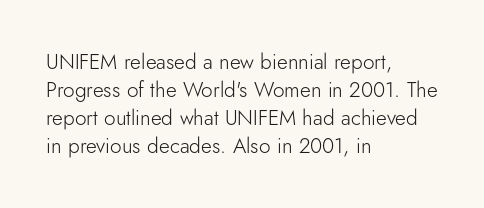
Q: Is the text bold? A: No.
Q: Is the text italic (slanted)? A: No, it is upright.
Q: Is the text underlined? A: No.
Q: How is the paragraph aligned? A: Left-aligned.
Q: Is the spacing between letters normal or unusually wide? A: Normal.
Q: Is the spacing between lines tight, normal or loose? A: Normal.
